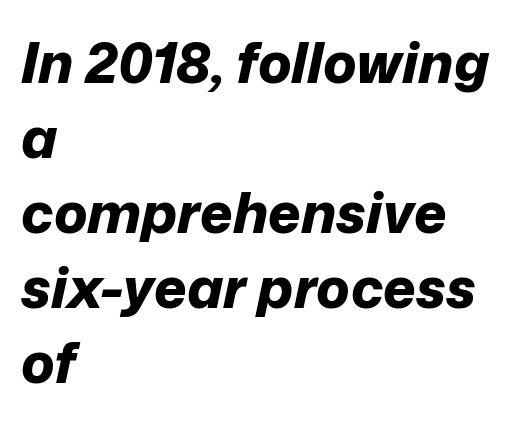
Characters follow at the spacing the type designer built in. These lines were composed using italics. The vertical gap from one line to the next is medium. The sample has been set heavy, in full bold. The rag falls on the right side of this text block.
